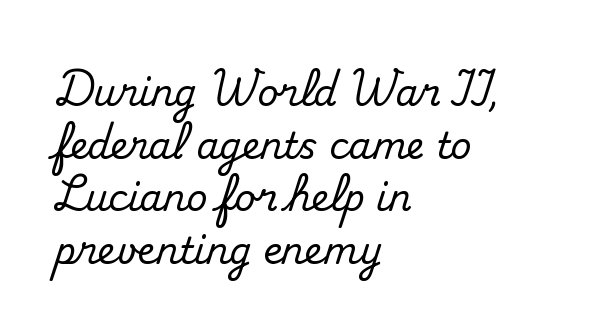
The image shows 36 px serif type; set left-aligned, normal line spacing (1.46x), normal letter spacing, not underlined; medium stroke contrast and a small x-height.
